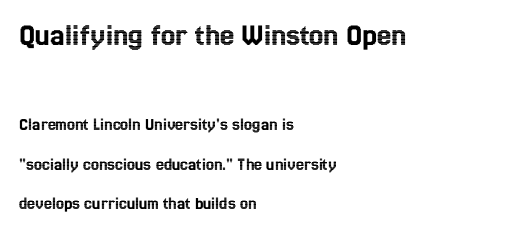
Q: Is the text italic (slanted)? A: No, it is upright.
Q: Is the text underlined? A: No.
Q: How is the paragraph aligned? A: Left-aligned.
Q: Is the spacing between letters normal or unusually wide? A: Normal.
Q: Is the spacing between lines tight, normal or loose? A: Loose.
Q: Which block of text is set in a larger size, the first (top) or the second (bottom)? A: The first (top) one.
Q: Width (condensed, normal, or wide)? A: Condensed.
Q: x-height? A: Medium.
Q: Monospaced? A: No.
